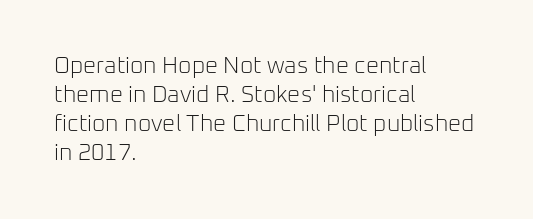
Q: Is the text bold? A: No.
Q: Is the text italic (slanted)? A: No, it is upright.
Q: Is the text underlined? A: No.
Q: How is the paragraph aligned? A: Left-aligned.
Q: Is the spacing between letters normal or unusually wide? A: Normal.
Q: Is the spacing between lines tight, normal or loose? A: Normal.
